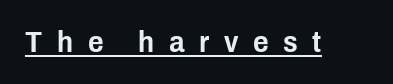
The image shows 30 px condensed sans-serif type, upright; set unusually wide letter spacing (+0.49 em), underlined; low stroke contrast and a medium x-height.
